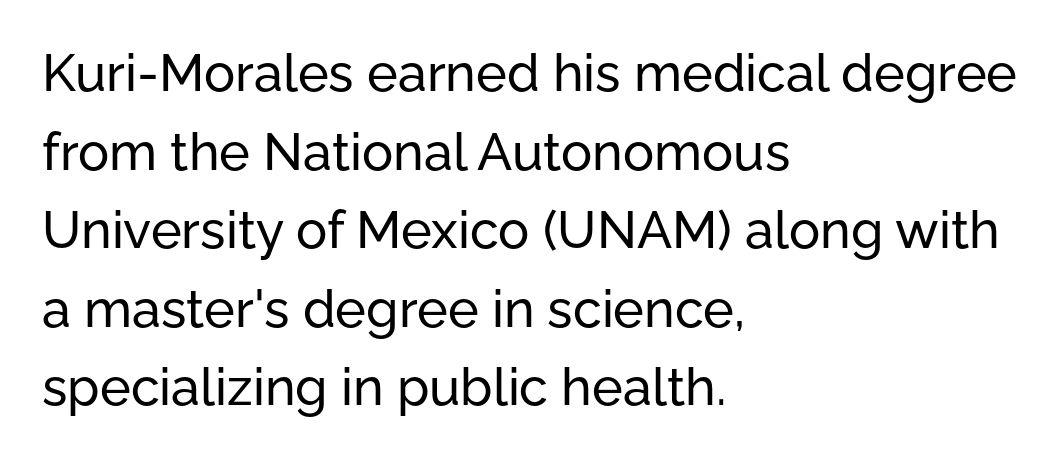
{"serif": "no", "italic": "no", "width": "normal", "stroke_contrast": "low", "x_height": "medium", "monospaced": "no", "underline": "no", "align": "left", "line_spacing": "normal", "line_spacing_ratio": 1.51, "letter_spacing": "normal", "letter_spacing_em": 0.0, "glyph_px": 52}
